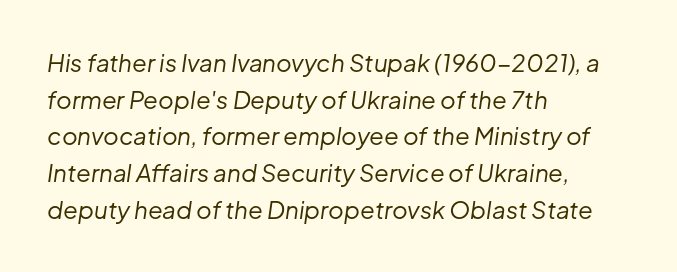
Standard letterfit; no display-style spreading of the glyphs. Summary of vertical rhythm: regular, with standard interline spacing. Glance below the letters and you will spot only blank space. Think standard paragraph weight, or any step lighter than that. Rendered with sloped, italic letterforms.
